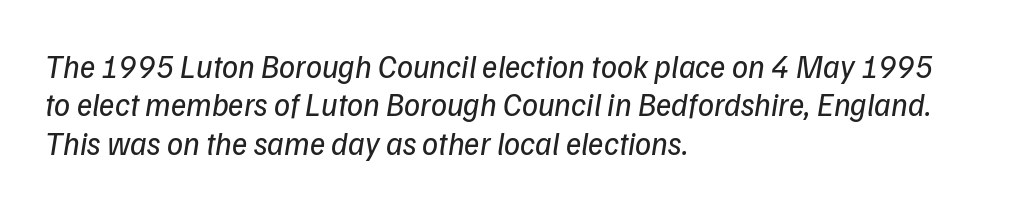
Observe the ordinary spacing: letters are neighbours, not strangers. Does the lettering tilt? It does — this is italic. The letters advance in unequal steps, a hallmark of proportional type. The zone under the glyphs is completely vacant. Ink coverage per letter is moderate at most. This sample is left-justified, so line endings fall wherever the words run out.
